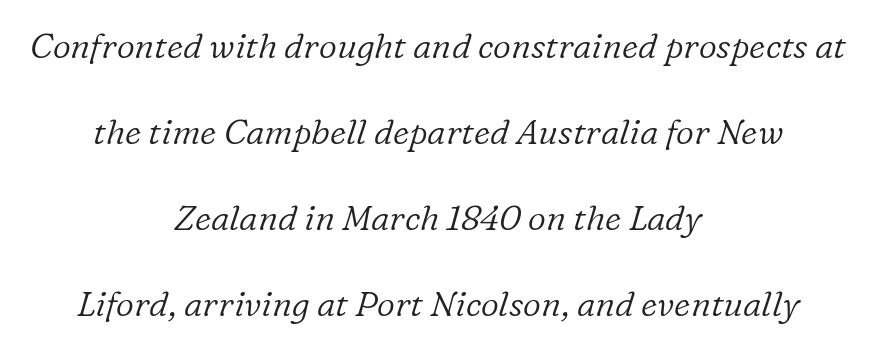
Look at the bottom of the vertical strokes: they flare into serifs here. Ink coverage per letter is moderate at most. The rendering applies a slant to the glyphs. How would I describe the line gaps? Wide and relaxed. The space beneath each line is pristine and unruled.
